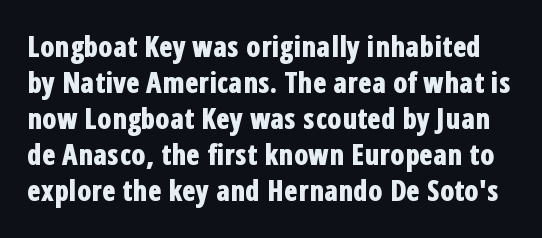
The image shows 28 px bold, condensed sans-serif type, upright; set normal line spacing (1.29x), normal letter spacing, not underlined; low stroke contrast and a medium x-height.
